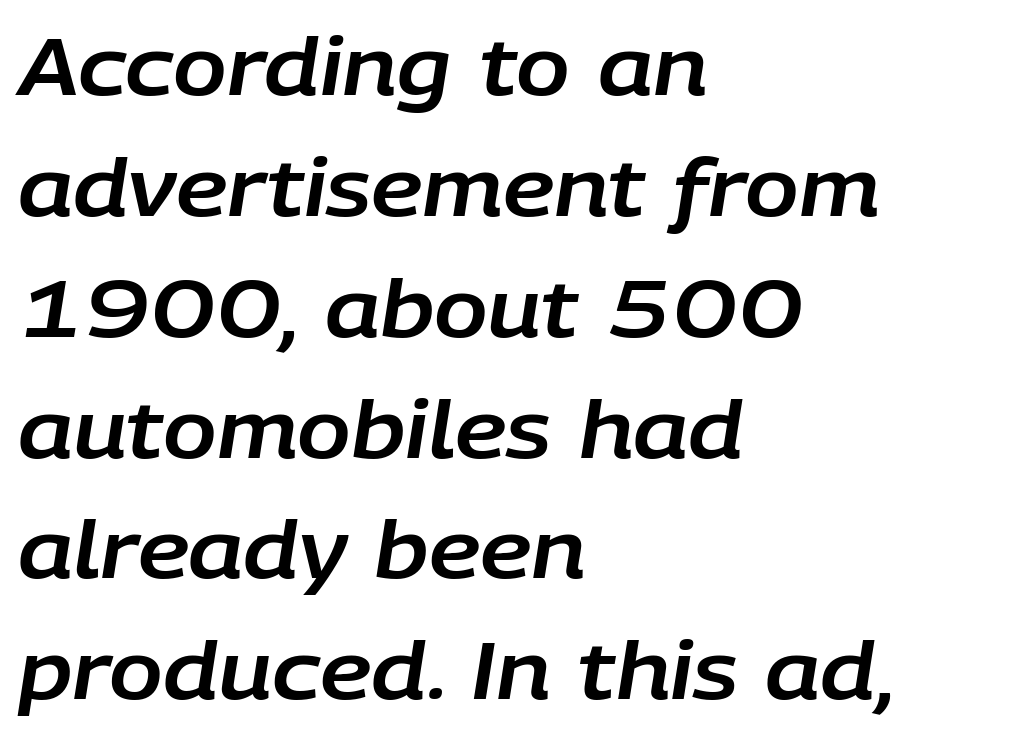
{"italic": "yes", "lean": "right", "slant_degrees": 9, "width": "normal", "stroke_contrast": "low", "x_height": "large", "monospaced": "no", "underline": "no", "align": "left", "line_spacing": "normal", "line_spacing_ratio": 1.53, "letter_spacing": "normal", "letter_spacing_em": 0.0, "glyph_px": 79}
